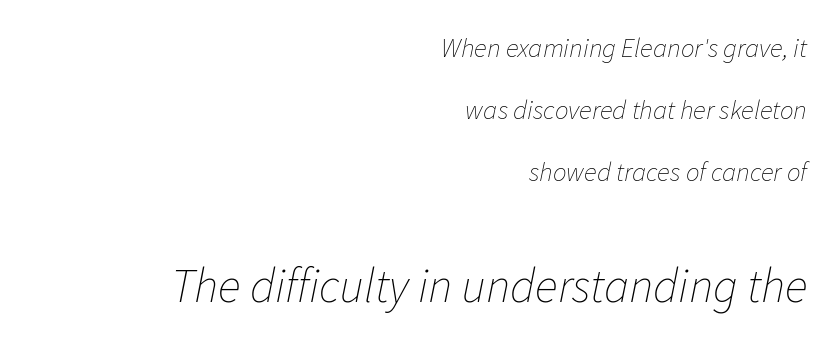
Each letter keeps its own natural width here, so spacing adapts to shape. Anything drawn beneath the words? Only blank space. You can tell it's italic because the verticals aren't actually vertical. The space between consecutive lines is lavish. Tracking here is standard; glyphs follow each other at the usual distance. The rag falls on the left side of this text block.
